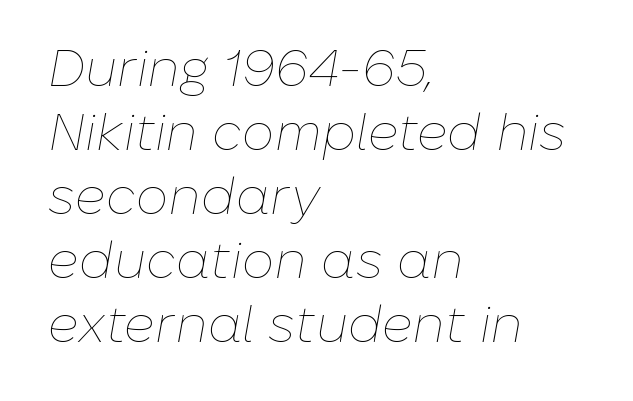
The rendering uses natural spacing where letterforms have individual widths. Spacing between characters is what you'd get straight out of the box. Typeset ragged right — the left edge is the straight one. If you drew a line through each stem, it would be angled. Caption: face not bold, strokes unweighted. The string is rendered with underlining switched off.
